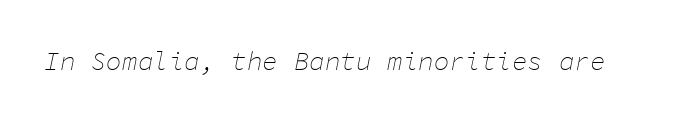
{"italic": "yes", "lean": "right", "slant_degrees": 11, "bold": "no", "underline": "no", "letter_spacing": "normal", "letter_spacing_em": 0.0, "glyph_px": 26}
